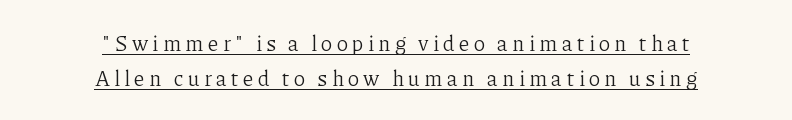
The image shows 21 px text type, upright; set centered, normal line spacing (1.66x), unusually wide letter spacing (+0.2 em), underlined.
